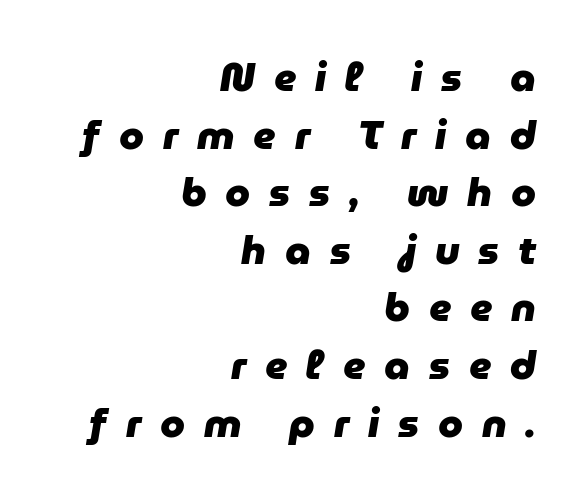
{"italic": "yes", "lean": "right", "slant_degrees": 9, "bold": "yes", "weight": "heavy", "width": "normal", "stroke_contrast": "low", "x_height": "medium", "monospaced": "no", "underline": "no", "align": "right", "line_spacing": "normal", "line_spacing_ratio": 1.44, "letter_spacing": "wide", "letter_spacing_em": 0.47, "glyph_px": 40}
